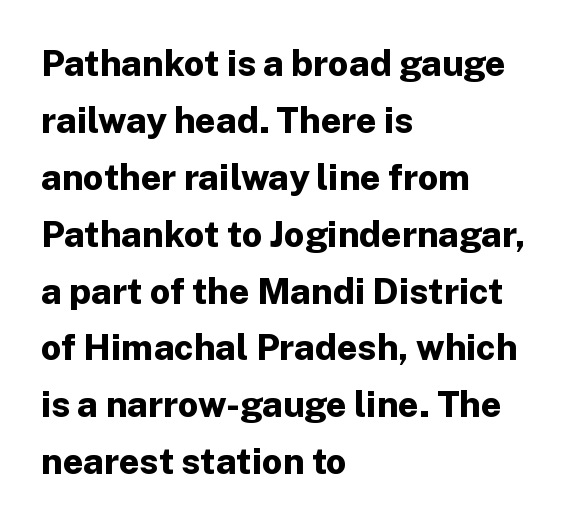
Q: Is the text bold? A: Yes.
Q: Is the text italic (slanted)? A: No, it is upright.
Q: Is the typeface a serif or a sans-serif typeface? A: Sans-serif.
Q: Is the text underlined? A: No.
Q: How is the paragraph aligned? A: Left-aligned.
Q: Is the spacing between letters normal or unusually wide? A: Normal.
Q: Is the spacing between lines tight, normal or loose? A: Normal.
Q: Width (condensed, normal, or wide)? A: Normal.
Q: Stroke contrast? A: Low.
Q: x-height? A: Medium.
Q: Monospaced? A: No.
